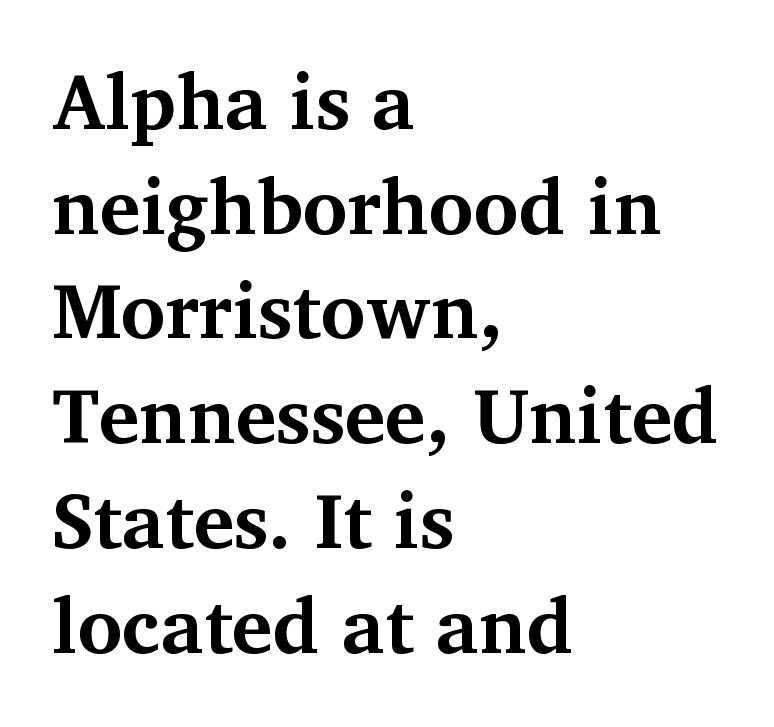
Teacher's note: observe the even left margin — that is flush-left alignment. Each letter's strokes conclude with small projecting serifs. The font's upright variant was chosen for this text. Each letter keeps its own natural width here, so spacing adapts to shape. Stroke thickness is high; the sample reads as a true bold.
